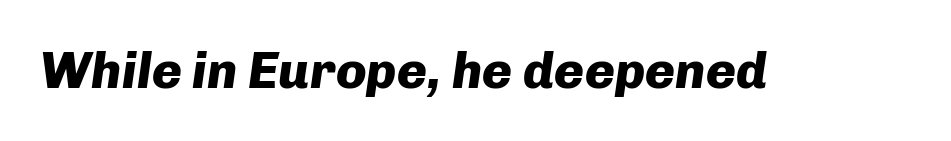
Q: Is the text bold? A: Yes.
Q: Is the text italic (slanted)? A: Yes, it leans right by about 8 degrees.
Q: Is the text underlined? A: No.
Q: Is the spacing between letters normal or unusually wide? A: Normal.
Q: Width (condensed, normal, or wide)? A: Normal.
Q: Stroke contrast? A: Low.
Q: x-height? A: Medium.
Q: Monospaced? A: No.
